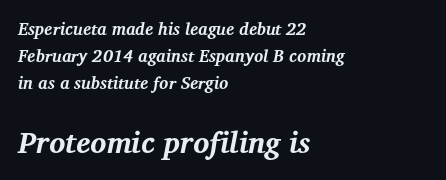
Of the two passages, the one underneath uses the larger point size. The face used here has the dense, thick strokes of a bold. Students, observe: this is what conventionally led text looks like. The space directly below the letters is spotless. In terms of posture, this sample is oblique.
